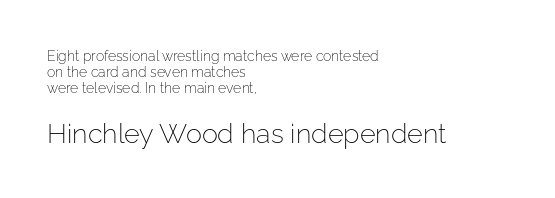
{"italic": "no", "bold": "no", "underline": "no", "align": "left", "line_spacing_ratio": 1.16, "letter_spacing": "normal", "letter_spacing_em": 0.0, "larger_block": "second", "size_ratio": 1.93, "glyph_px": 27}
